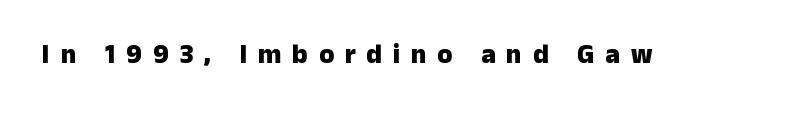
The image shows 27 px bold type, upright; set unusually wide letter spacing (+0.4 em), not underlined.
